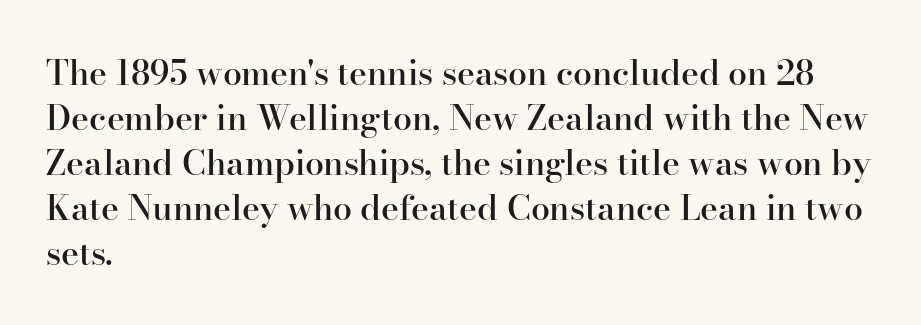
{"serif": "yes", "italic": "no", "bold": "semi", "weight": "semibold", "width": "normal", "stroke_contrast": "high", "x_height": "small", "monospaced": "no", "underline": "no", "align": "left", "line_spacing": "normal", "line_spacing_ratio": 1.32, "letter_spacing": "normal", "letter_spacing_em": 0.0, "glyph_px": 34}
